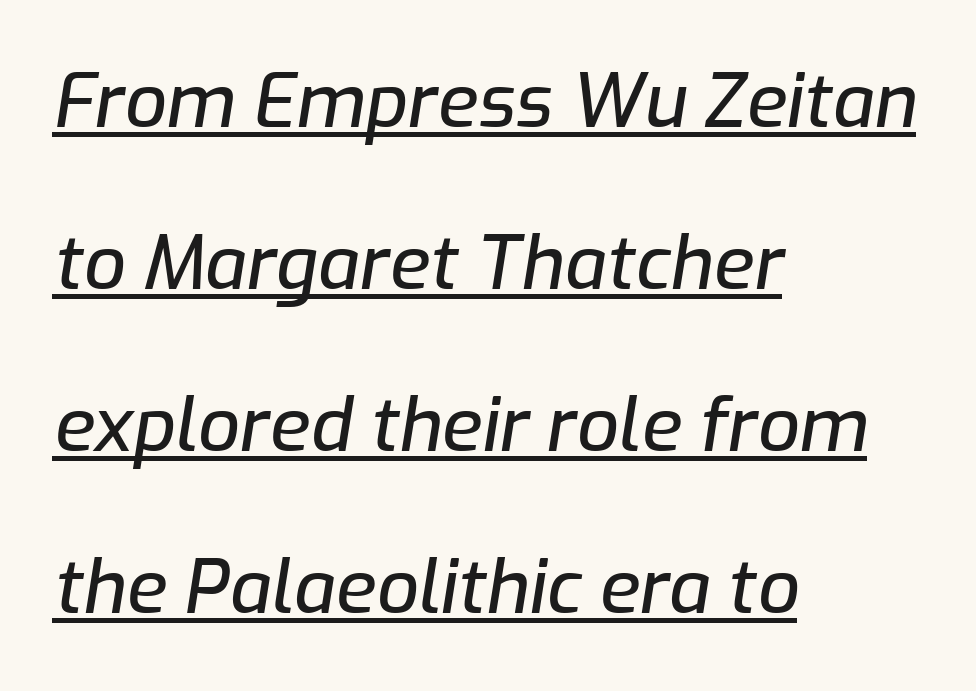
Q: Is the text italic (slanted)? A: Yes, it leans right by about 9 degrees.
Q: Is the text underlined? A: Yes.
Q: How is the paragraph aligned? A: Left-aligned.
Q: Is the spacing between letters normal or unusually wide? A: Normal.
Q: Is the spacing between lines tight, normal or loose? A: Loose.
Q: Width (condensed, normal, or wide)? A: Normal.
Q: Stroke contrast? A: Low.
Q: x-height? A: Medium.
Q: Monospaced? A: No.
